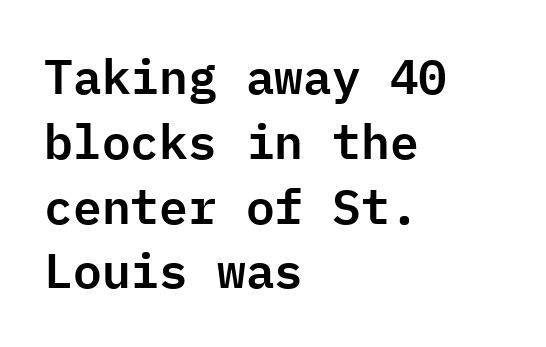
{"serif": "no", "italic": "no", "width": "normal", "stroke_contrast": "low", "x_height": "medium", "monospaced": "yes", "underline": "no", "align": "left", "line_spacing": "normal", "line_spacing_ratio": 1.35, "letter_spacing": "normal", "letter_spacing_em": 0.0, "glyph_px": 48}
